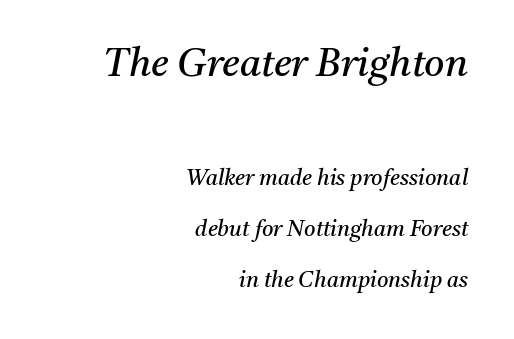
Q: Is the text bold? A: No.
Q: Is the text italic (slanted)? A: Yes, it leans right by about 11 degrees.
Q: Is the typeface a serif or a sans-serif typeface? A: Serif.
Q: Is the text underlined? A: No.
Q: How is the paragraph aligned? A: Right-aligned.
Q: Is the spacing between letters normal or unusually wide? A: Normal.
Q: Is the spacing between lines tight, normal or loose? A: Loose.
Q: Which block of text is set in a larger size, the first (top) or the second (bottom)? A: The first (top) one.
Q: Width (condensed, normal, or wide)? A: Normal.
Q: Stroke contrast? A: Medium.
Q: x-height? A: Medium.
Q: Monospaced? A: No.
